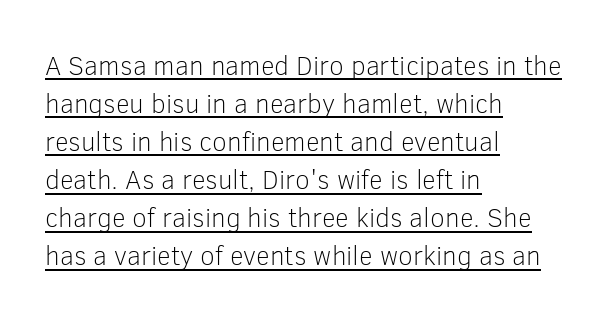
{"italic": "no", "bold": "no", "underline": "yes", "align": "left", "line_spacing": "normal", "line_spacing_ratio": 1.41, "letter_spacing": "normal", "letter_spacing_em": 0.0, "glyph_px": 27}
